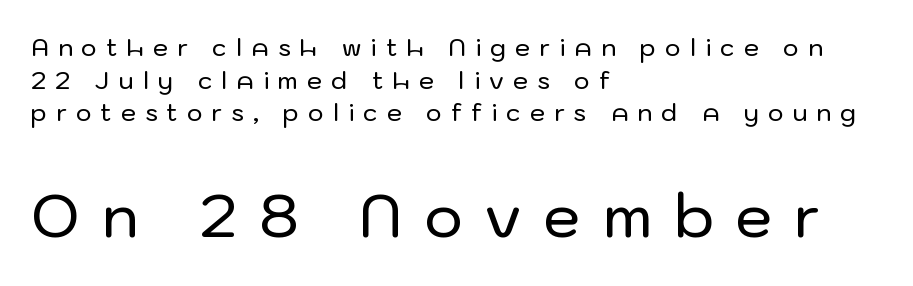
Q: Is the text italic (slanted)? A: No, it is upright.
Q: Is the typeface a serif or a sans-serif typeface? A: Sans-serif.
Q: Is the text underlined? A: No.
Q: How is the paragraph aligned? A: Left-aligned.
Q: Is the spacing between letters normal or unusually wide? A: Unusually wide.
Q: Is the spacing between lines tight, normal or loose? A: Normal.
Q: Which block of text is set in a larger size, the first (top) or the second (bottom)? A: The second (bottom) one.
Q: Width (condensed, normal, or wide)? A: Normal.
Q: Stroke contrast? A: Low.
Q: x-height? A: Medium.
Q: Monospaced? A: No.
